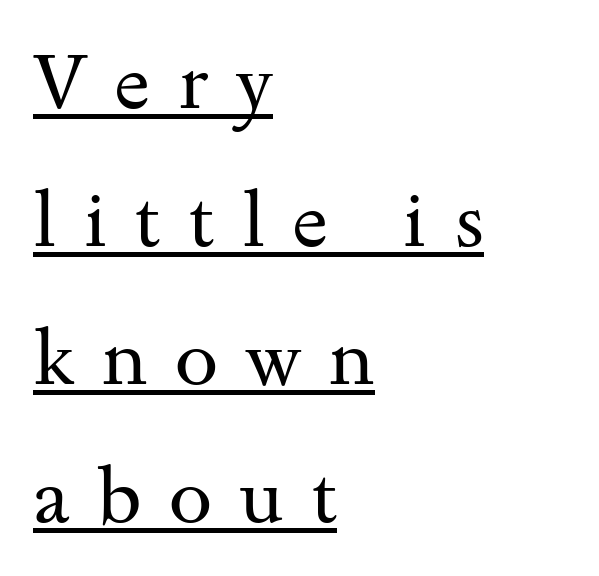
{"serif": "yes", "italic": "no", "bold": "no", "weight": "regular", "width": "wide", "stroke_contrast": "medium", "x_height": "small", "monospaced": "no", "underline": "yes", "align": "left", "line_spacing_ratio": 1.77, "letter_spacing": "wide", "letter_spacing_em": 0.35, "glyph_px": 78}
